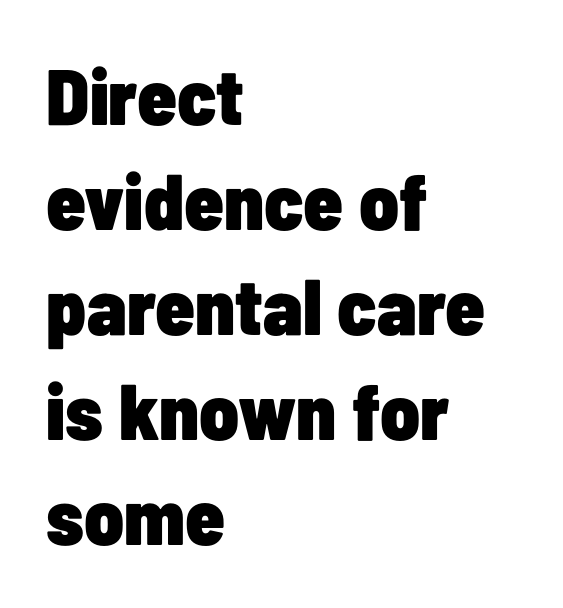
The image shows 79 px heavy, condensed sans-serif type, upright; set left-aligned, normal line spacing (1.33x), normal letter spacing, not underlined; low stroke contrast and a medium x-height.
